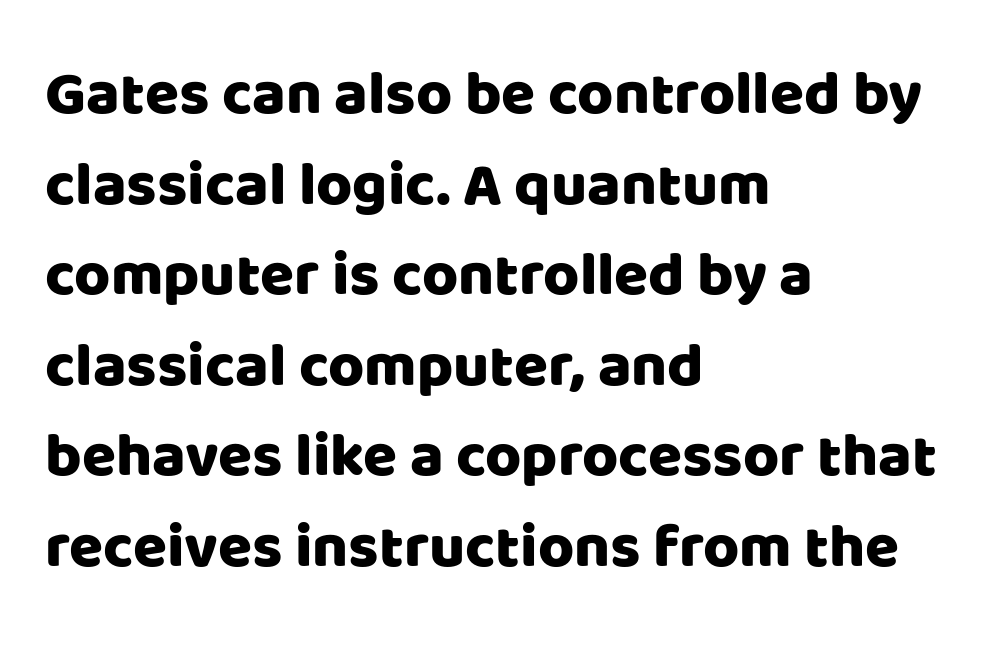
{"serif": "no", "italic": "no", "width": "normal", "stroke_contrast": "low", "x_height": "large", "monospaced": "no", "underline": "no", "align": "left", "line_spacing": "normal", "line_spacing_ratio": 1.46, "letter_spacing": "normal", "letter_spacing_em": 0.0, "glyph_px": 62}
